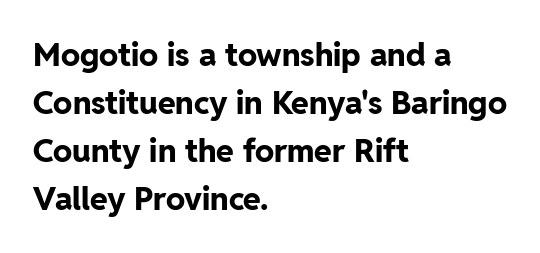
The image shows 32 px bold sans-serif type, upright; set left-aligned, normal line spacing (1.5x), normal letter spacing, not underlined; low stroke contrast and a medium x-height.
